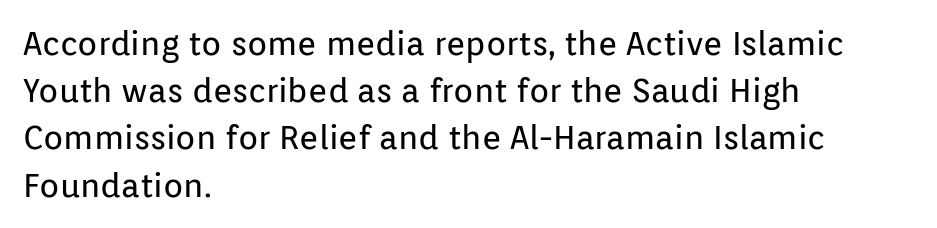
The image shows 33 px regular-weight sans-serif type, upright; set left-aligned, normal line spacing (1.43x), normal letter spacing, not underlined; low stroke contrast and a medium x-height.
